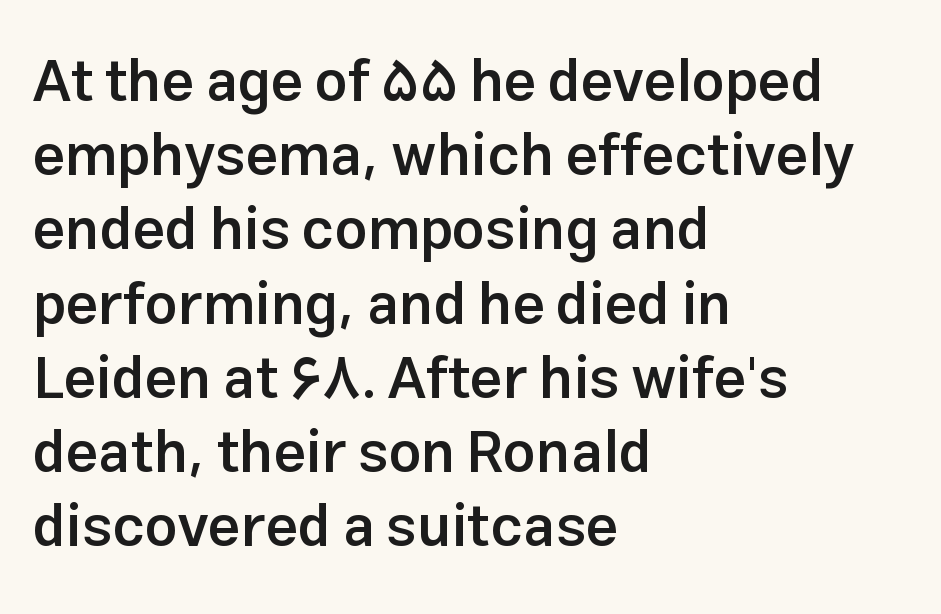
No feet cap the strokes, marking this as sans-serif type. A bit beefed up — I'd call it semibold rather than bold. Unlike italic type, these characters show no tilt at all. Where is the straight margin? On the left. Character widths vary here, with narrow letters taking less room than wide ones.
